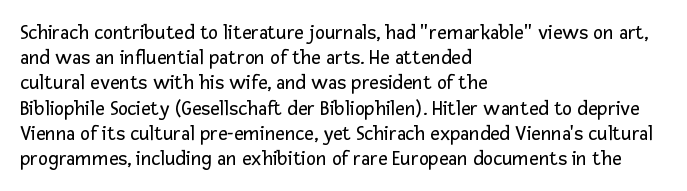
The letterforms sit shoulder to shoulder at normal distance. Typeset ragged right — the left edge is the straight one. The lettering holds an erect, upright posture throughout. Vertical stems look standard width or narrower in stroke. Beneath every word, the page is bare.
